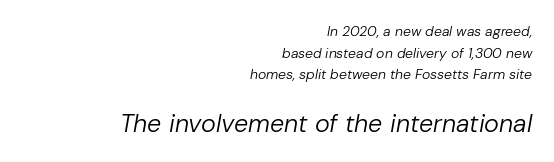
Does the leading feel generous? No, just average. Weight: in the light-to-regular range. Small over large — that's the arrangement of the two blocks here. No word sits above an underline. Is the block centered? No — it sits flush against the right margin.
